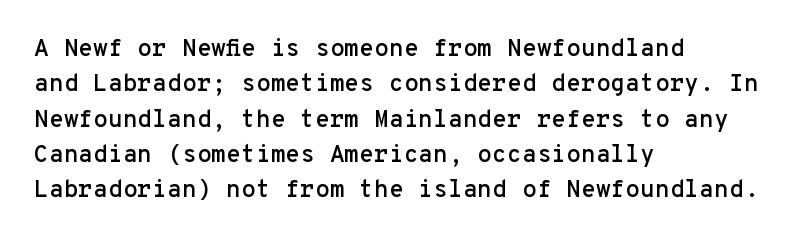
The passage shown stacks its lines at a standard gap. No extra tracking has been applied to these lines. Compared with a centered layout, this one pins lines to the left instead. The area under the type is left untouched. When letters stand straight like this, we call the style roman or upright.
